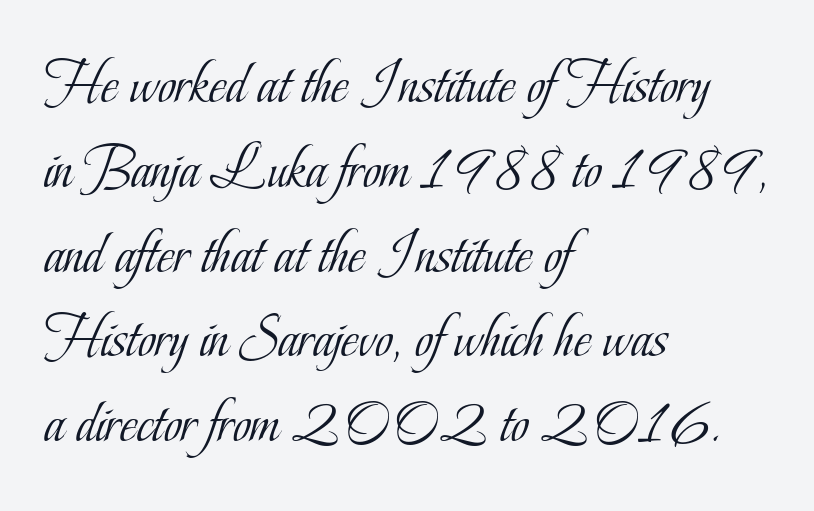
{"serif": "yes", "bold": "no", "weight": "light", "width": "condensed", "stroke_contrast": "low", "x_height": "small", "monospaced": "no", "underline": "no", "align": "left", "line_spacing": "normal", "line_spacing_ratio": 1.39, "letter_spacing": "normal", "letter_spacing_em": 0.0, "glyph_px": 61}
